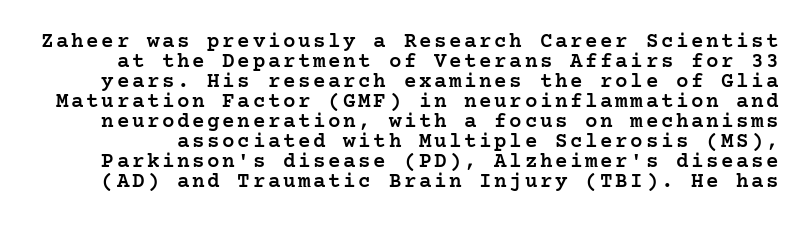
{"italic": "no", "bold": "semi", "underline": "no", "line_spacing": "tight", "line_spacing_ratio": 0.95, "glyph_px": 21}
